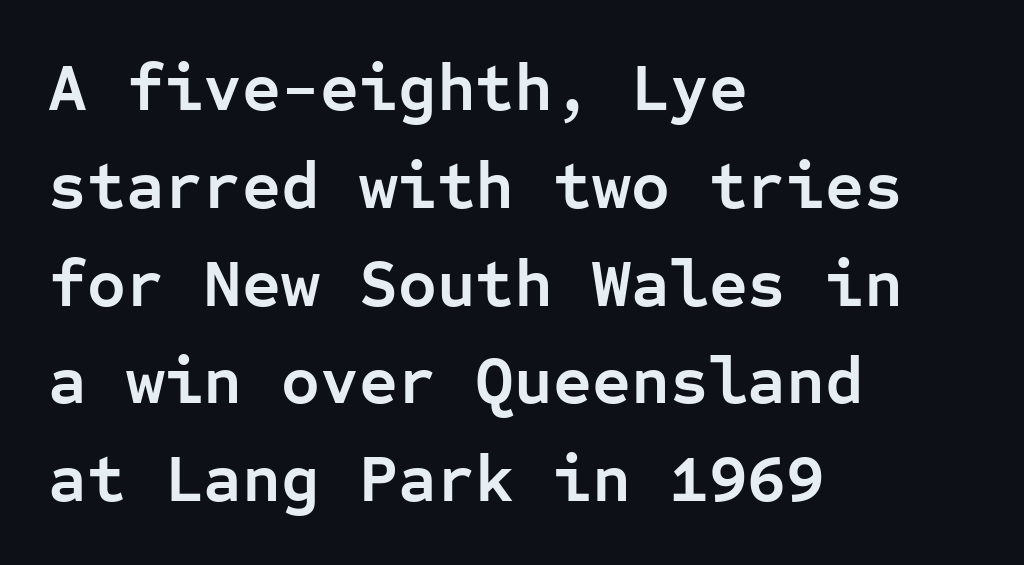
When letters stand straight like this, we call the style roman or upright. These lines are set flush left with a ragged right edge. The string is rendered with underlining switched off. Looks like terminal output: every glyph gets an equal slot. Normally led — the rows are evenly, conventionally spaced.
